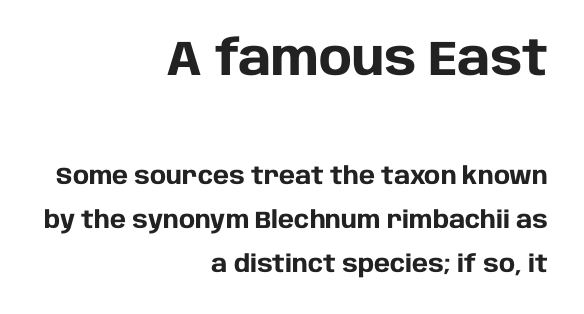
{"serif": "no", "italic": "no", "bold": "yes", "weight": "heavy", "width": "normal", "stroke_contrast": "low", "x_height": "large", "monospaced": "no", "underline": "no", "align": "right", "line_spacing_ratio": 1.82, "letter_spacing": "normal", "letter_spacing_em": 0.0, "larger_block": "first", "size_ratio": 2.04, "glyph_px": 49}
